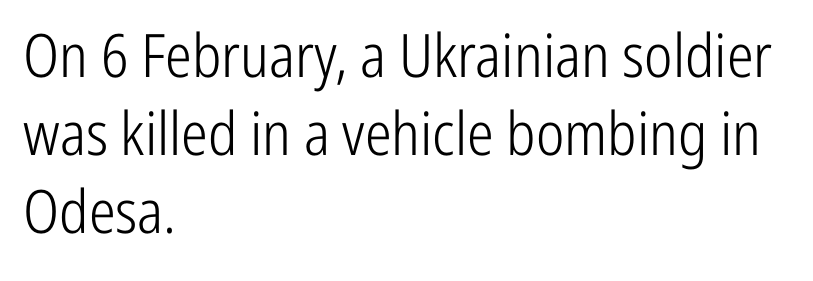
{"serif": "no", "italic": "no", "bold": "no", "weight": "light", "width": "condensed", "stroke_contrast": "low", "x_height": "medium", "monospaced": "no", "underline": "no", "align": "left", "line_spacing": "normal", "line_spacing_ratio": 1.3, "letter_spacing": "normal", "letter_spacing_em": 0.0, "glyph_px": 60}
